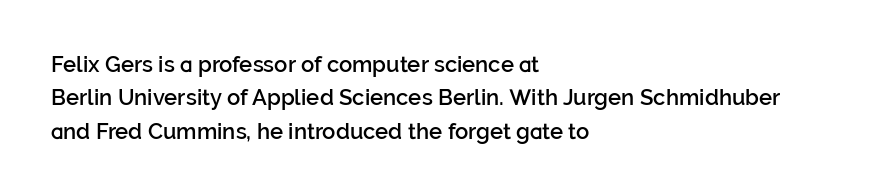
The image shows 22 px text type, upright; set left-aligned, normal line spacing (1.52x), normal letter spacing, not underlined.
